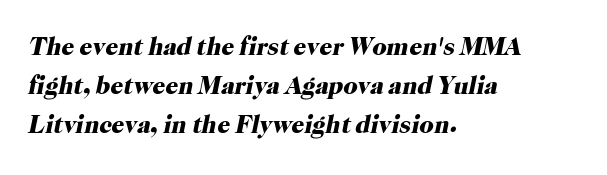
Q: Is the text bold? A: Yes.
Q: Is the text italic (slanted)? A: Yes, it leans right by about 12 degrees.
Q: Is the text underlined? A: No.
Q: How is the paragraph aligned? A: Left-aligned.
Q: Is the spacing between letters normal or unusually wide? A: Normal.
Q: Is the spacing between lines tight, normal or loose? A: Normal.
